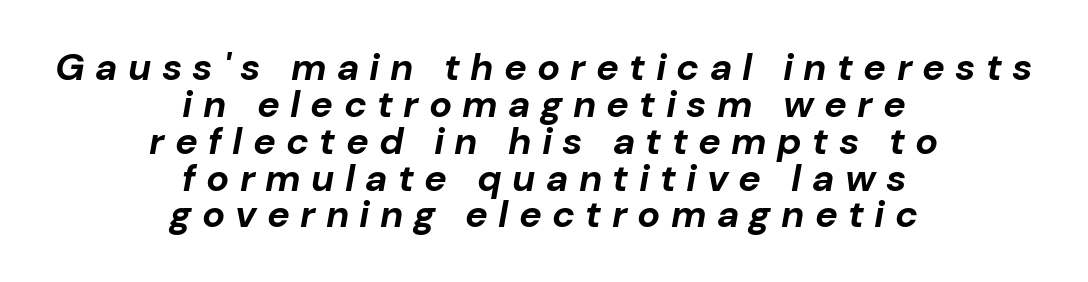
{"italic": "yes", "lean": "right", "slant_degrees": 10, "bold": "yes", "weight": "bold", "width": "normal", "stroke_contrast": "low", "x_height": "medium", "monospaced": "no", "underline": "no", "align": "center", "line_spacing": "tight", "line_spacing_ratio": 0.97, "letter_spacing": "wide", "letter_spacing_em": 0.27, "glyph_px": 38}
